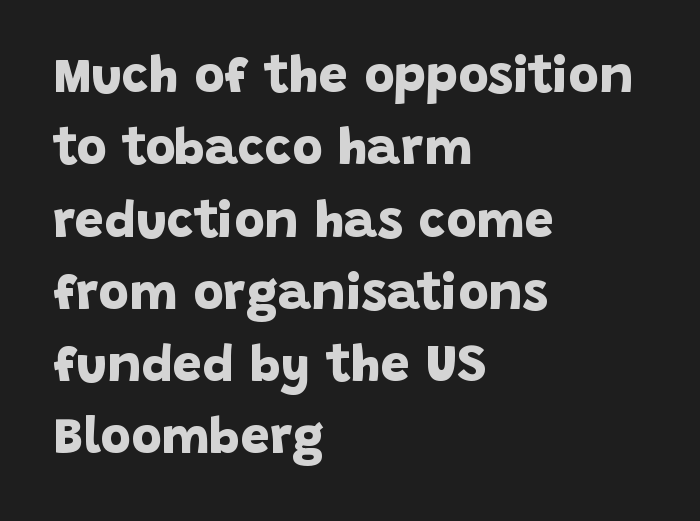
{"serif": "no", "bold": "yes", "weight": "bold", "width": "normal", "stroke_contrast": "low", "x_height": "large", "monospaced": "no", "underline": "no", "align": "left", "line_spacing": "normal", "line_spacing_ratio": 1.39, "letter_spacing": "normal", "letter_spacing_em": 0.0, "glyph_px": 52}
